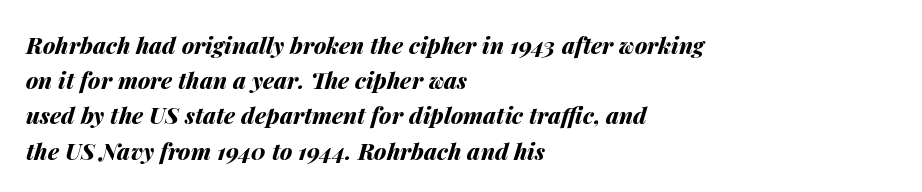
Is the type slanted? Yes — the strokes lean at a clear angle. The face used here has the dense, thick strokes of a bold. These lines sit exactly where default settings would place them. The zone under the glyphs is completely vacant.
